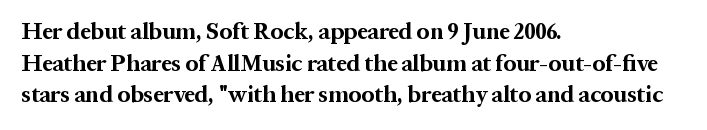
One glance says typical: line gaps are just what's usual. The letters stand upright; this is a roman face. These lines stack with their left ends in a neat column. Bold? Absolutely — the strokes are thick and heavy.
